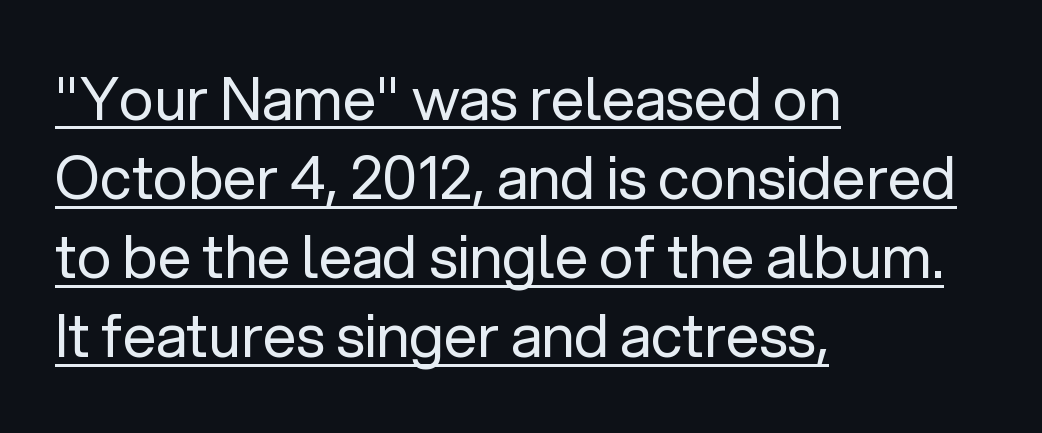
The image shows 59 px regular-weight sans-serif type, upright; set left-aligned, normal line spacing (1.34x), normal letter spacing, underlined; low stroke contrast and a medium x-height.
